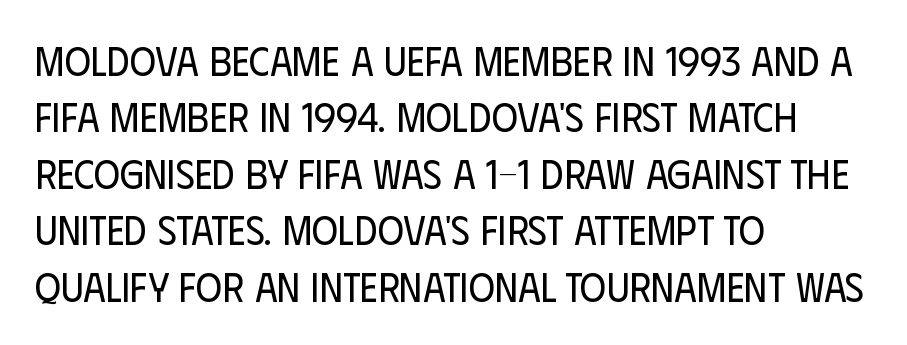
{"serif": "no", "italic": "no", "bold": "no", "weight": "regular", "width": "condensed", "stroke_contrast": "low", "x_height": "large", "monospaced": "no", "underline": "no", "align": "left", "line_spacing": "normal", "line_spacing_ratio": 1.41, "letter_spacing": "normal", "letter_spacing_em": 0.0, "glyph_px": 40}
